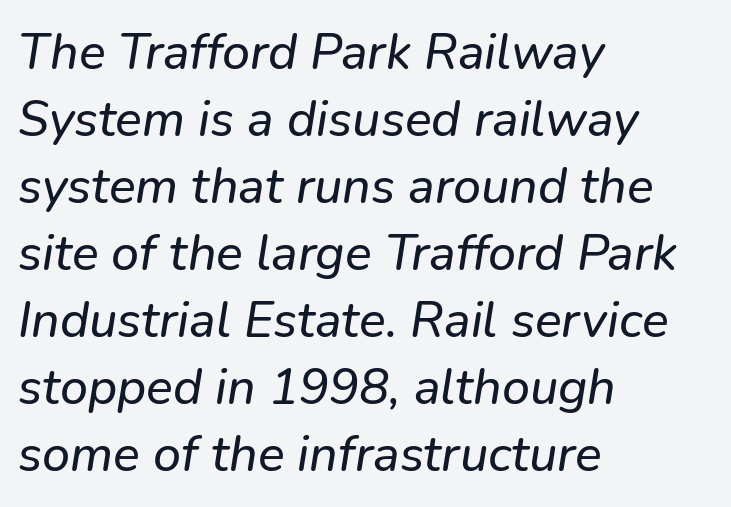
{"italic": "yes", "lean": "right", "slant_degrees": 9, "width": "normal", "stroke_contrast": "low", "x_height": "medium", "monospaced": "no", "underline": "no", "align": "left", "line_spacing": "normal", "line_spacing_ratio": 1.34, "letter_spacing": "normal", "letter_spacing_em": 0.0, "glyph_px": 50}
